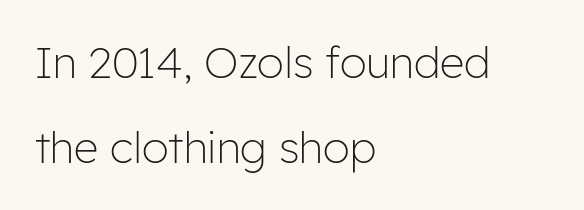
Q: Is the text bold? A: No.
Q: Is the text italic (slanted)? A: No, it is upright.
Q: Is the typeface a serif or a sans-serif typeface? A: Sans-serif.
Q: Is the text underlined? A: No.
Q: How is the paragraph aligned? A: Left-aligned.
Q: Is the spacing between letters normal or unusually wide? A: Normal.
Q: Is the spacing between lines tight, normal or loose? A: Loose.
Q: Width (condensed, normal, or wide)? A: Normal.
Q: Stroke contrast? A: Low.
Q: x-height? A: Medium.
Q: Monospaced? A: No.
